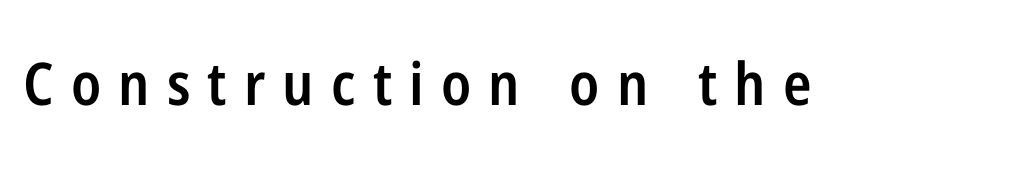
Clear beneath every line of the passage. How heavy is the stroke? Medium-heavy — a semibold, shy of bold. Varying glyph widths throughout — classic text-font behaviour. Substantial extra tracking has been applied to these lines. Check where the strokes stop: nothing finishes them off — pure sans.
